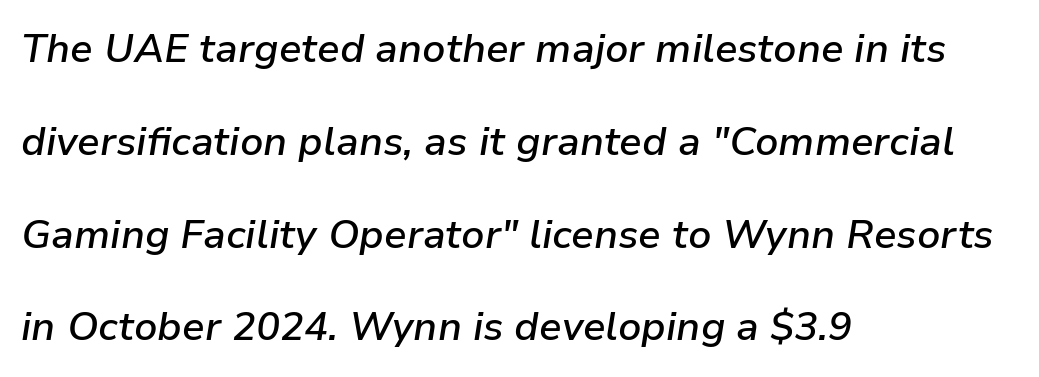
The image shows 40 px semibold type, italic (leaning right); set left-aligned, loose line spacing (2.32x), normal letter spacing, not underlined; low stroke contrast and a medium x-height.
